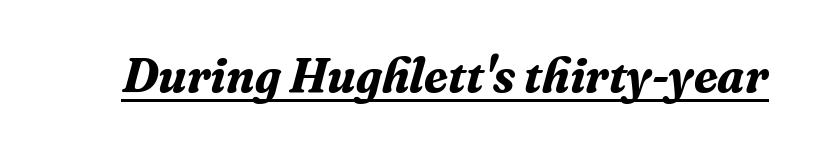
The image shows 48 px bold serif type, italic (leaning right); set normal letter spacing, underlined; medium stroke contrast and a medium x-height.
